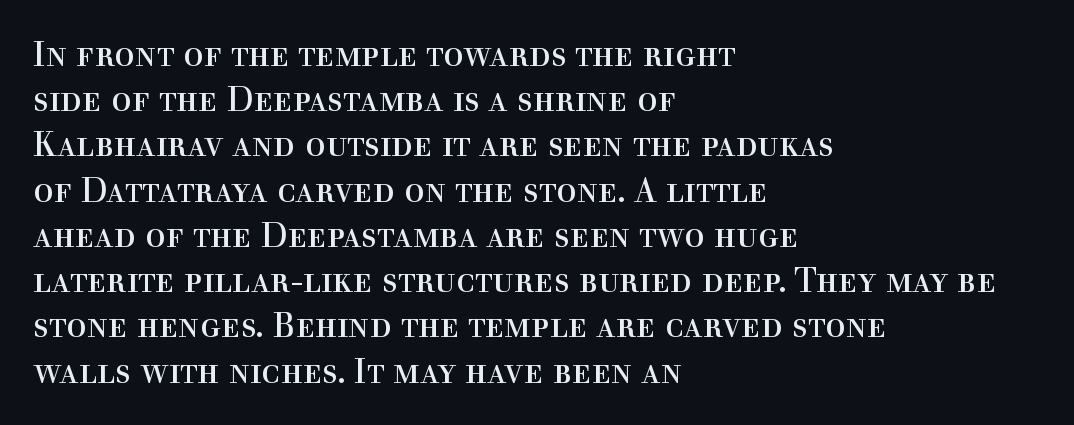
Q: Is the text bold? A: No.
Q: Is the text italic (slanted)? A: No, it is upright.
Q: Is the typeface a serif or a sans-serif typeface? A: Serif.
Q: Is the text underlined? A: No.
Q: How is the paragraph aligned? A: Left-aligned.
Q: Is the spacing between letters normal or unusually wide? A: Normal.
Q: Is the spacing between lines tight, normal or loose? A: Normal.
Q: Width (condensed, normal, or wide)? A: Normal.
Q: x-height? A: Medium.
Q: Monospaced? A: No.
